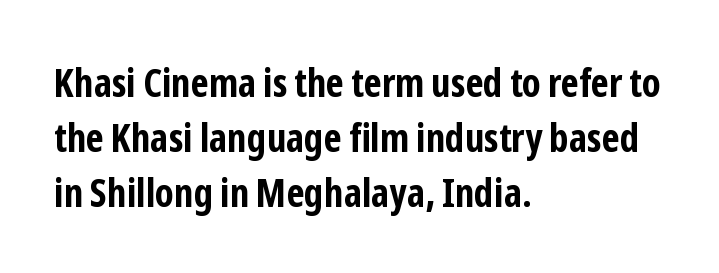
{"serif": "no", "italic": "no", "bold": "yes", "weight": "bold", "width": "condensed", "stroke_contrast": "low", "x_height": "medium", "monospaced": "no", "underline": "no", "align": "left", "line_spacing": "normal", "line_spacing_ratio": 1.37, "letter_spacing": "normal", "letter_spacing_em": 0.0, "glyph_px": 40}
